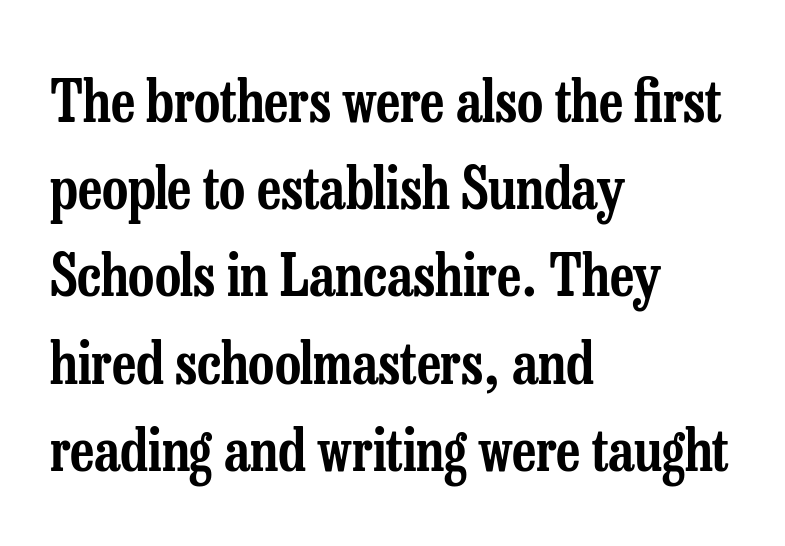
Q: Is the text italic (slanted)? A: No, it is upright.
Q: Is the typeface a serif or a sans-serif typeface? A: Serif.
Q: Is the text underlined? A: No.
Q: How is the paragraph aligned? A: Left-aligned.
Q: Is the spacing between letters normal or unusually wide? A: Normal.
Q: Is the spacing between lines tight, normal or loose? A: Normal.
Q: Width (condensed, normal, or wide)? A: Condensed.
Q: Stroke contrast? A: Low.
Q: x-height? A: Medium.
Q: Monospaced? A: No.
